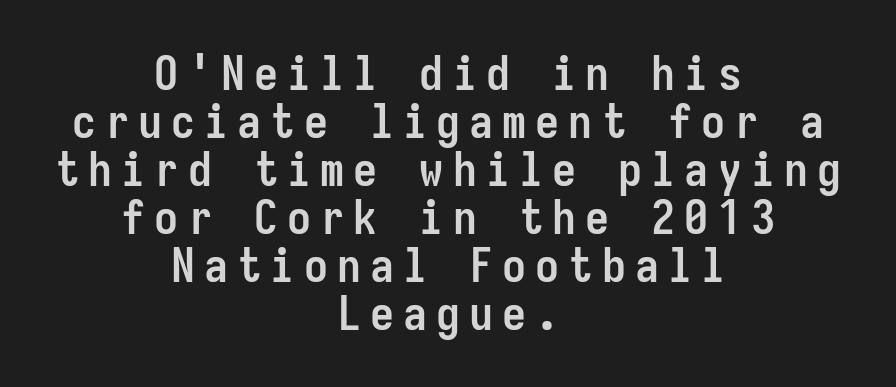
{"serif": "no", "italic": "no", "bold": "yes", "weight": "semibold", "width": "condensed", "stroke_contrast": "low", "x_height": "medium", "monospaced": "yes", "underline": "no", "align": "center", "line_spacing": "tight", "line_spacing_ratio": 1.0, "glyph_px": 48}
